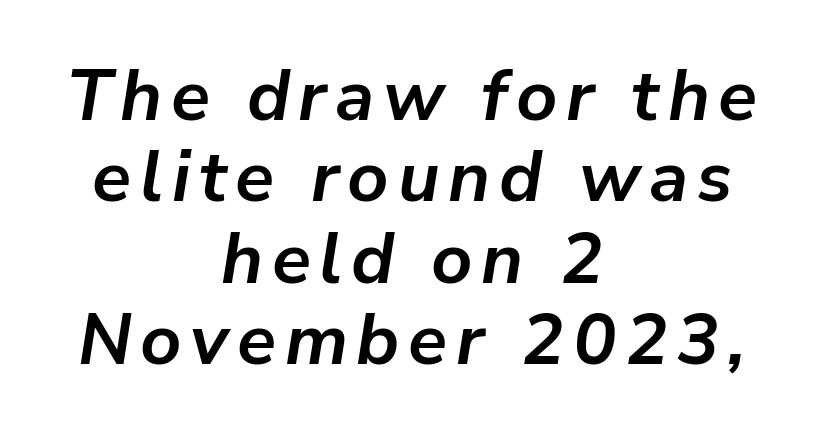
Q: Is the text bold? A: Yes.
Q: Is the text italic (slanted)? A: Yes, it leans right by about 9 degrees.
Q: Is the text underlined? A: No.
Q: How is the paragraph aligned? A: Centered.
Q: Is the spacing between lines tight, normal or loose? A: Tight.
Q: Width (condensed, normal, or wide)? A: Normal.
Q: Stroke contrast? A: Low.
Q: x-height? A: Medium.
Q: Monospaced? A: No.
